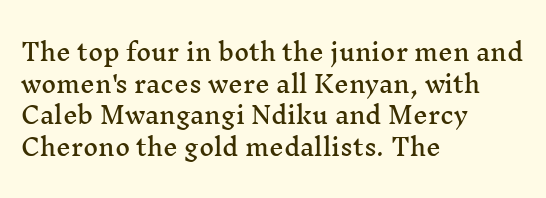
Q: Is the text italic (slanted)? A: No, it is upright.
Q: Is the text underlined? A: No.
Q: How is the paragraph aligned? A: Left-aligned.
Q: Is the spacing between letters normal or unusually wide? A: Normal.
Q: Is the spacing between lines tight, normal or loose? A: Normal.
